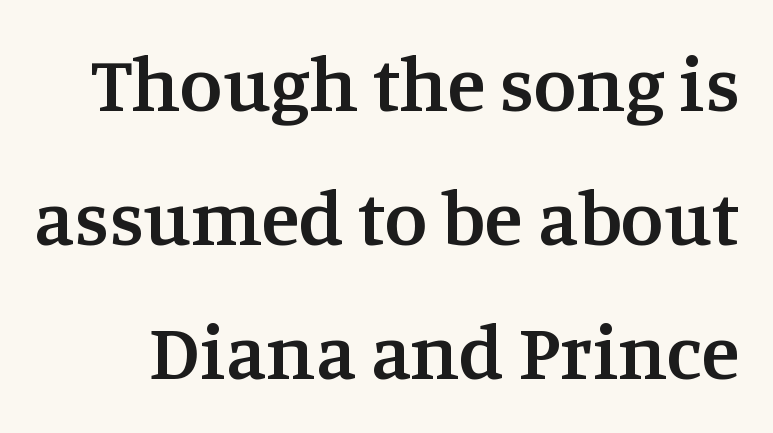
The image shows 78 px semibold serif type, upright; set line spacing 1.72x, normal letter spacing, not underlined; medium stroke contrast and a large x-height.
